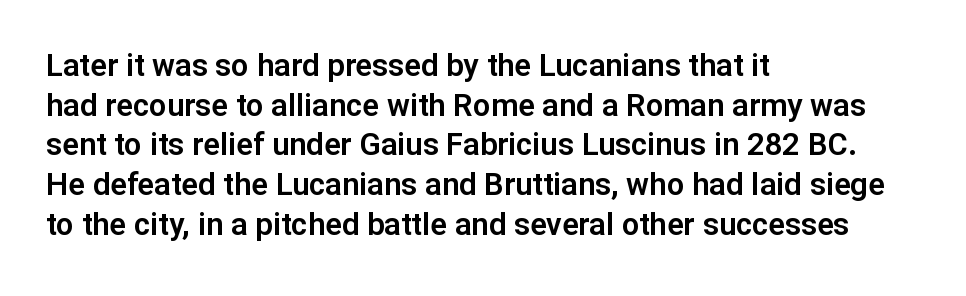
Q: Is the text italic (slanted)? A: No, it is upright.
Q: Is the typeface a serif or a sans-serif typeface? A: Sans-serif.
Q: Is the text underlined? A: No.
Q: How is the paragraph aligned? A: Left-aligned.
Q: Is the spacing between letters normal or unusually wide? A: Normal.
Q: Is the spacing between lines tight, normal or loose? A: Normal.
Q: Width (condensed, normal, or wide)? A: Normal.
Q: Stroke contrast? A: Low.
Q: x-height? A: Medium.
Q: Monospaced? A: No.
